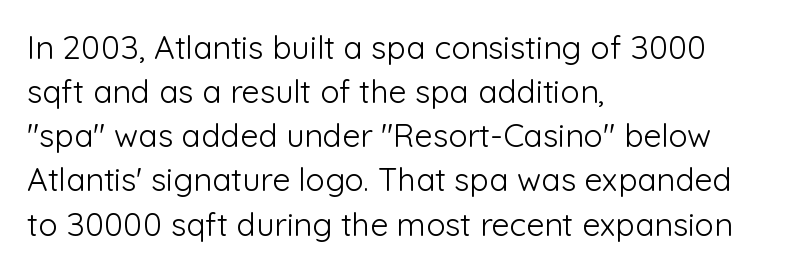
The image shows 32 px light sans-serif type, upright; set left-aligned, normal line spacing (1.38x), normal letter spacing, not underlined; low stroke contrast and a medium x-height.
